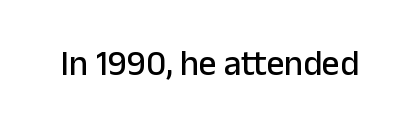
Q: Is the text italic (slanted)? A: No, it is upright.
Q: Is the typeface a serif or a sans-serif typeface? A: Sans-serif.
Q: Is the text underlined? A: No.
Q: Is the spacing between letters normal or unusually wide? A: Normal.
Q: Width (condensed, normal, or wide)? A: Normal.
Q: Stroke contrast? A: Low.
Q: x-height? A: Medium.
Q: Monospaced? A: No.
